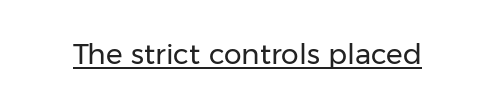
The image shows 28 px regular-weight sans-serif type, upright; set normal letter spacing, underlined; low stroke contrast and a medium x-height.
